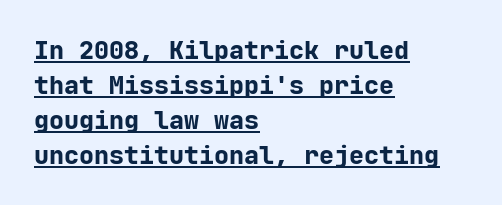
Quick note: underline on. Observe the ordinary spacing: letters are neighbours, not strangers. Baseline-to-baseline distance is the conventional proportion of letter height. In terms of posture, this sample is upright. Typographic density is high because the face is bold. A classic flush-left, rag-right setting is used for this passage.
